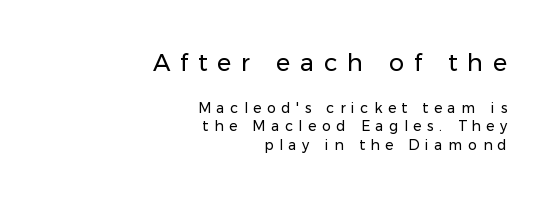
Q: Is the text bold? A: No.
Q: Is the text italic (slanted)? A: No, it is upright.
Q: Is the text underlined? A: No.
Q: How is the paragraph aligned? A: Right-aligned.
Q: Is the spacing between letters normal or unusually wide? A: Unusually wide.
Q: Is the spacing between lines tight, normal or loose? A: Normal.
Q: Which block of text is set in a larger size, the first (top) or the second (bottom)? A: The first (top) one.
